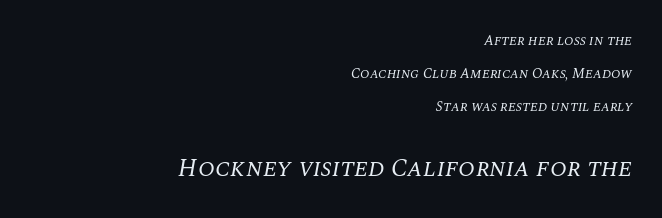
Look at the glyph heights: the lower group is clearly the bigger setting. Decoration check: the copy has no underline. When letters slant like this, we call the style italic. Short and long lines alike share a common ending point at right. Baseline-to-baseline distance is far greater than the letter height. Think standard paragraph weight, or any step lighter than that.
